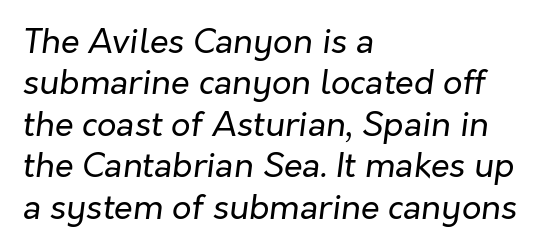
Q: Is the text bold? A: No.
Q: Is the text italic (slanted)? A: Yes, it leans right by about 7 degrees.
Q: Is the text underlined? A: No.
Q: How is the paragraph aligned? A: Left-aligned.
Q: Is the spacing between letters normal or unusually wide? A: Normal.
Q: Width (condensed, normal, or wide)? A: Normal.
Q: Stroke contrast? A: Low.
Q: x-height? A: Medium.
Q: Monospaced? A: No.
